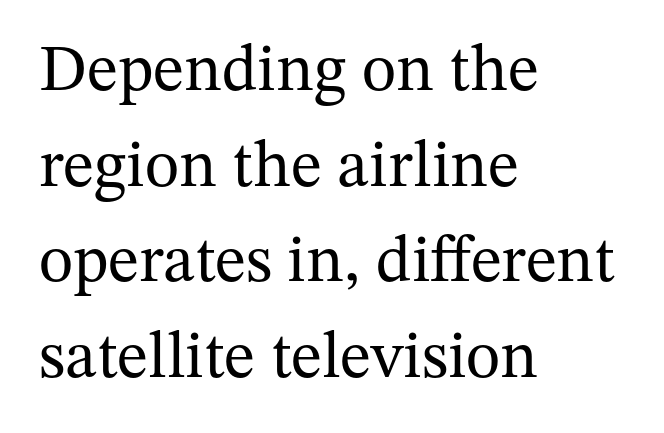
Q: Is the text bold? A: No.
Q: Is the text italic (slanted)? A: No, it is upright.
Q: Is the typeface a serif or a sans-serif typeface? A: Serif.
Q: Is the text underlined? A: No.
Q: How is the paragraph aligned? A: Left-aligned.
Q: Is the spacing between letters normal or unusually wide? A: Normal.
Q: Is the spacing between lines tight, normal or loose? A: Normal.
Q: Width (condensed, normal, or wide)? A: Normal.
Q: Stroke contrast? A: Medium.
Q: x-height? A: Medium.
Q: Monospaced? A: No.
